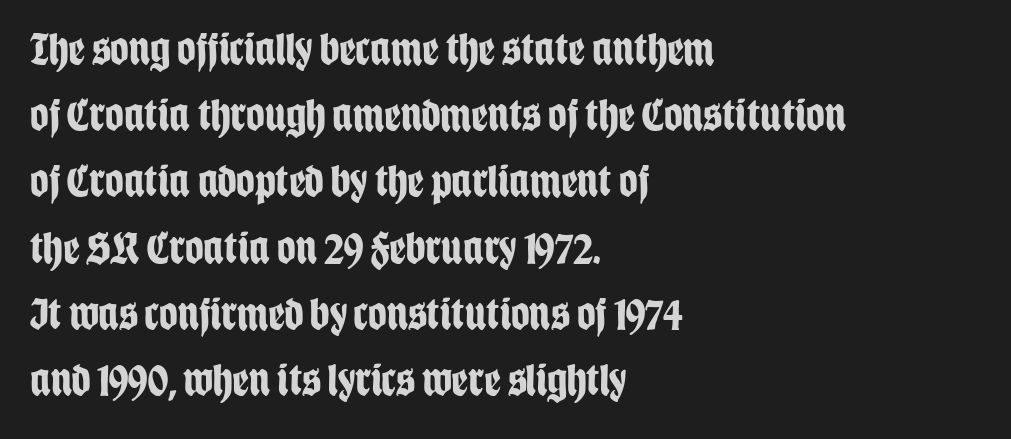
Q: Is the text bold? A: Yes.
Q: Is the text italic (slanted)? A: No, it is upright.
Q: Is the typeface a serif or a sans-serif typeface? A: Sans-serif.
Q: Is the text underlined? A: No.
Q: How is the paragraph aligned? A: Left-aligned.
Q: Is the spacing between letters normal or unusually wide? A: Normal.
Q: Is the spacing between lines tight, normal or loose? A: Normal.
Q: Width (condensed, normal, or wide)? A: Condensed.
Q: Stroke contrast? A: Low.
Q: x-height? A: Large.
Q: Monospaced? A: No.
